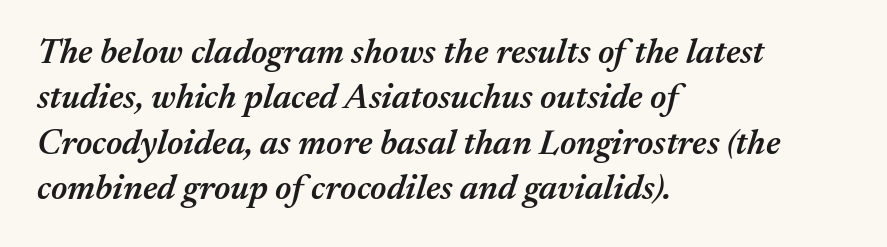
The image shows 35 px semibold type, italic (leaning right); set left-aligned, normal line spacing (1.3x), normal letter spacing, not underlined; medium stroke contrast and a medium x-height.
